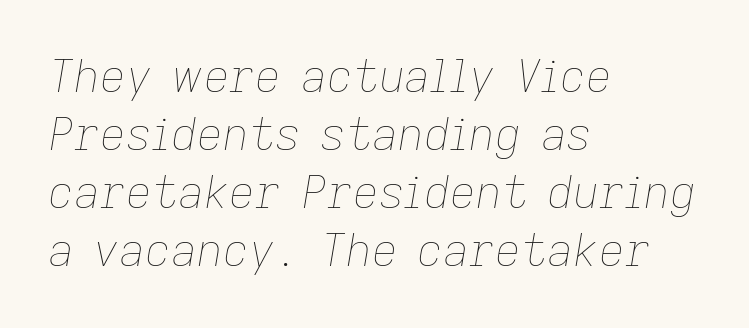
The image shows 45 px thin type, italic (leaning right); set left-aligned, normal line spacing (1.29x), normal letter spacing, not underlined; low stroke contrast and a medium x-height.
